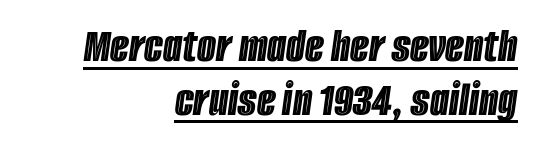
Q: Is the text italic (slanted)? A: Yes, it leans right by about 8 degrees.
Q: Is the text underlined? A: Yes.
Q: How is the paragraph aligned? A: Right-aligned.
Q: Is the spacing between letters normal or unusually wide? A: Normal.
Q: Is the spacing between lines tight, normal or loose? A: Tight.
Q: Width (condensed, normal, or wide)? A: Condensed.
Q: x-height? A: Large.
Q: Monospaced? A: No.
